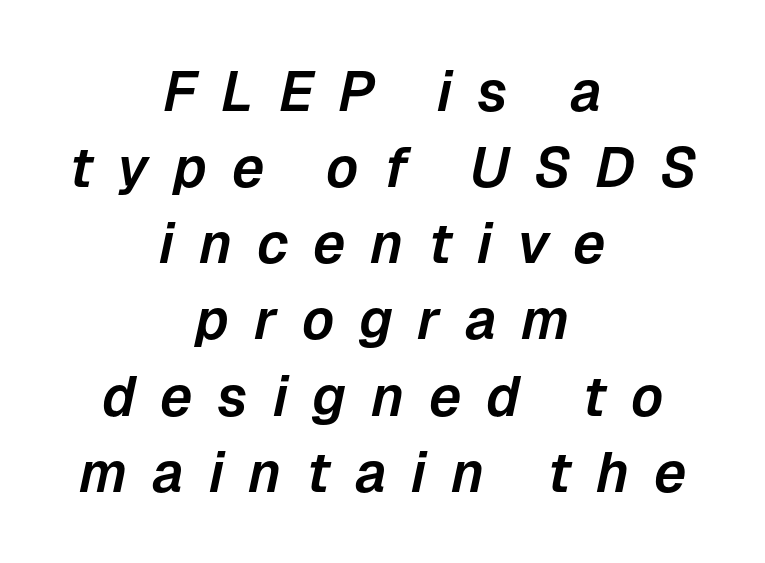
These lines are rendered in a variable-pitch font. Students, note that the glyphs here are deliberately spaced far apart. Nobody drew a line under any word here. Notice how descenders clear the ascenders below comfortably — that's standard leading. Does the lettering tilt? It does — this is italic.
